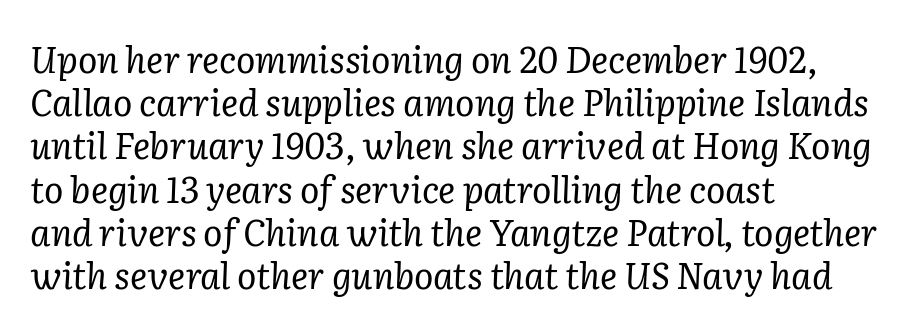
The image shows 36 px regular-weight serif type, italic (leaning right); set left-aligned, line spacing 1.2x, normal letter spacing, not underlined; low stroke contrast and a medium x-height.
